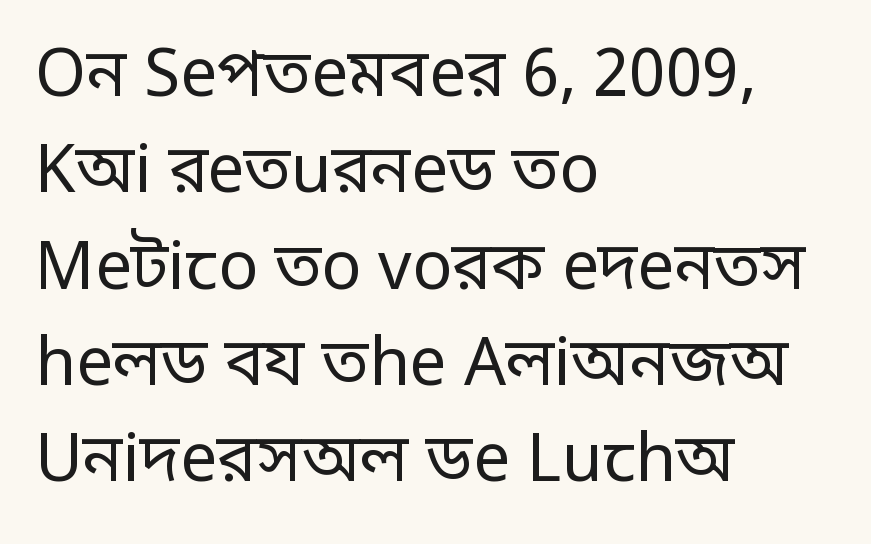
{"serif": "no", "italic": "no", "bold": "no", "weight": "regular", "width": "condensed", "stroke_contrast": "low", "monospaced": "no", "underline": "no", "align": "left", "line_spacing": "normal", "line_spacing_ratio": 1.46, "letter_spacing": "normal", "letter_spacing_em": 0.0, "glyph_px": 66}
